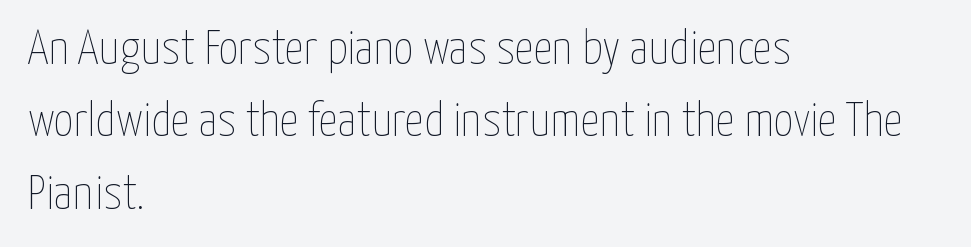
Nobody drew a line under any word here. How are the letters spaced? Ordinarily, with no added tracking. Counters stay open thanks to moderate or lighter strokes. The face used here is proportionally spaced, like ordinary book or web type.
